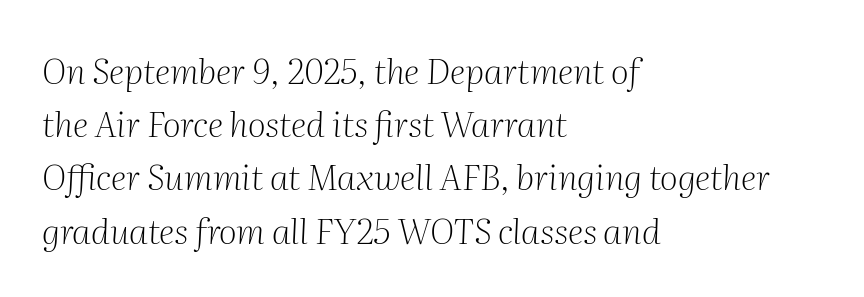
Vertical spacing — default. Emphasis-style slanted type is in use. Every row of glyphs begins at an identical x-position on the left. Observe the serifs anchoring each vertical stroke in this sample. These lines are rendered in a variable-pitch font.
